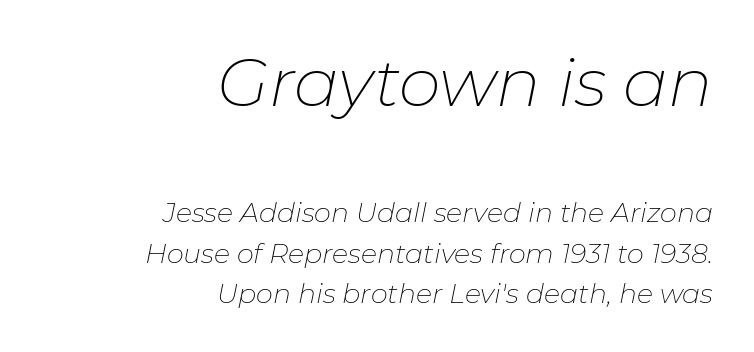
{"italic": "yes", "lean": "right", "slant_degrees": 11, "bold": "no", "weight": "thin", "width": "normal", "stroke_contrast": "low", "x_height": "medium", "monospaced": "no", "underline": "no", "align": "right", "line_spacing": "normal", "line_spacing_ratio": 1.5, "letter_spacing": "normal", "letter_spacing_em": 0.0, "larger_block": "first", "size_ratio": 2.48, "glyph_px": 67}
